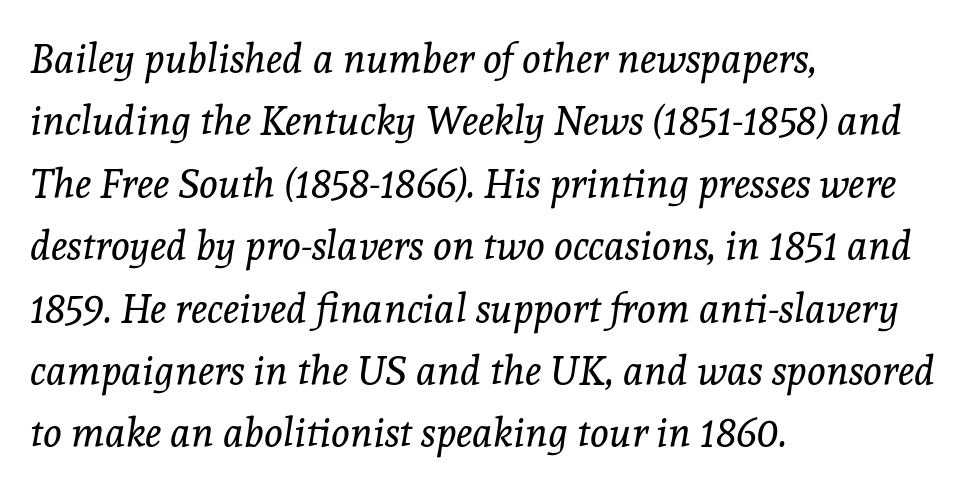
Each line starts at the same left margin while the right side varies. Check under the words: just untouched page. You can tell it's italic because the verticals aren't actually vertical. These lines sit exactly where default settings would place them. Letter spacing: default.
